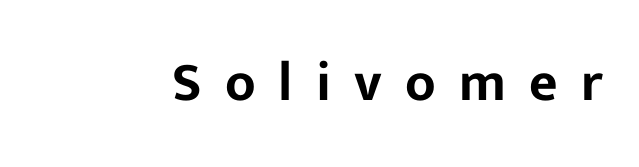
A typesetter would call this proportional, since set widths differ per character. Designer's note — italics off, roman on. This rendering features lettering with no underline. This is sans-serif lettering, the kind often seen on screens and signage. Display-style spreading of the glyphs; the letterfit is very open.
